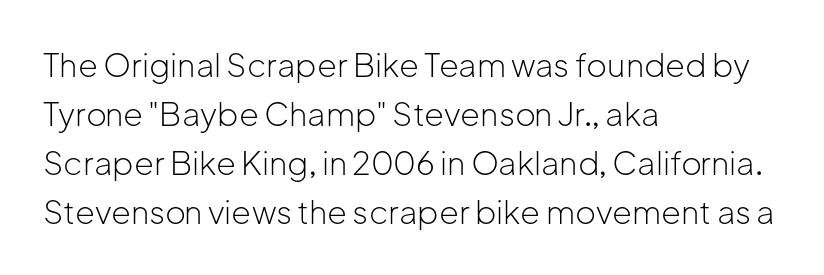
Q: Is the text bold? A: No.
Q: Is the text italic (slanted)? A: No, it is upright.
Q: Is the typeface a serif or a sans-serif typeface? A: Sans-serif.
Q: Is the text underlined? A: No.
Q: How is the paragraph aligned? A: Left-aligned.
Q: Is the spacing between letters normal or unusually wide? A: Normal.
Q: Is the spacing between lines tight, normal or loose? A: Normal.
Q: Width (condensed, normal, or wide)? A: Normal.
Q: Stroke contrast? A: Low.
Q: x-height? A: Medium.
Q: Monospaced? A: No.
